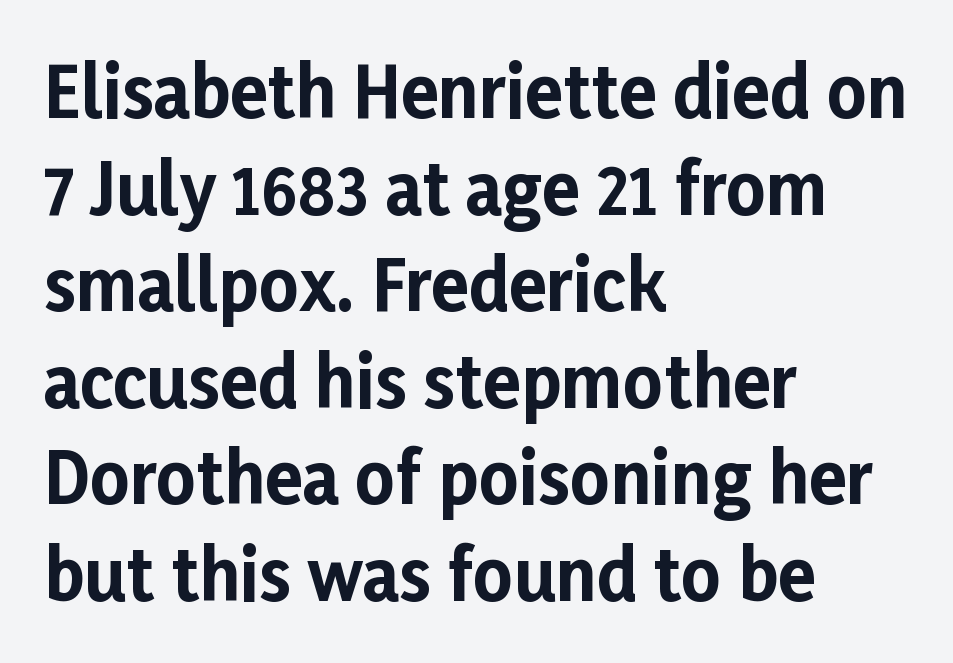
Q: Is the text bold? A: Yes.
Q: Is the text italic (slanted)? A: No, it is upright.
Q: Is the typeface a serif or a sans-serif typeface? A: Sans-serif.
Q: Is the text underlined? A: No.
Q: How is the paragraph aligned? A: Left-aligned.
Q: Is the spacing between letters normal or unusually wide? A: Normal.
Q: Is the spacing between lines tight, normal or loose? A: Normal.
Q: Width (condensed, normal, or wide)? A: Normal.
Q: Stroke contrast? A: Low.
Q: x-height? A: Medium.
Q: Monospaced? A: No.
